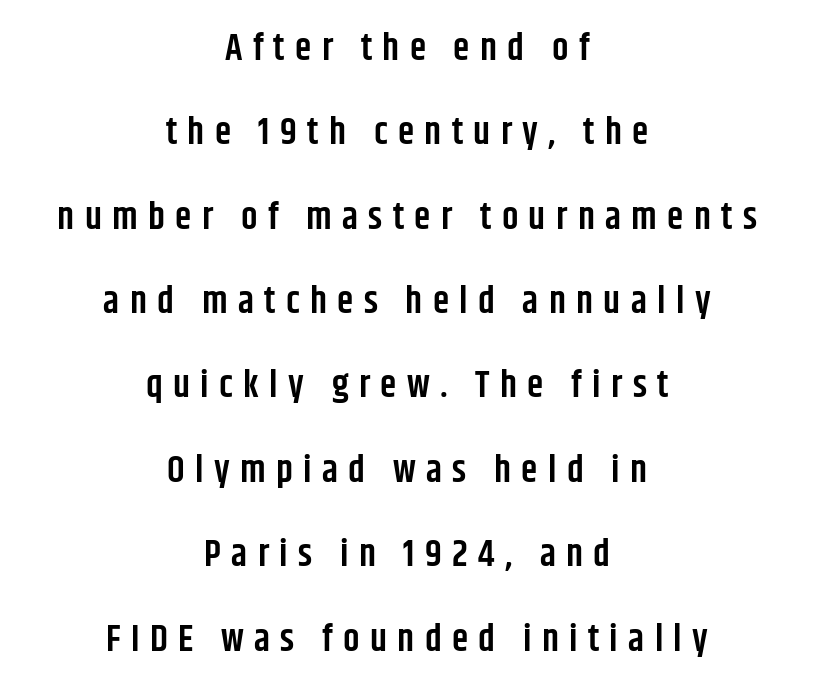
The image shows 37 px semibold, condensed sans-serif type, upright; set centered, loose line spacing (2.28x), unusually wide letter spacing (+0.28 em), not underlined; low stroke contrast and a large x-height.
